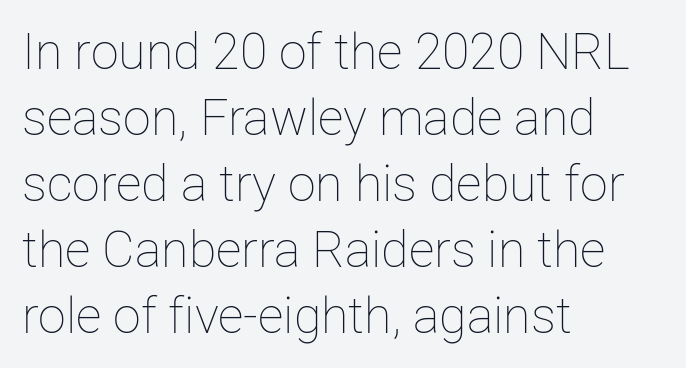
{"italic": "no", "bold": "no", "weight": "thin", "width": "normal", "stroke_contrast": "low", "x_height": "medium", "monospaced": "no", "underline": "no", "align": "left", "line_spacing": "normal", "line_spacing_ratio": 1.32, "letter_spacing": "normal", "letter_spacing_em": 0.0, "glyph_px": 50}
